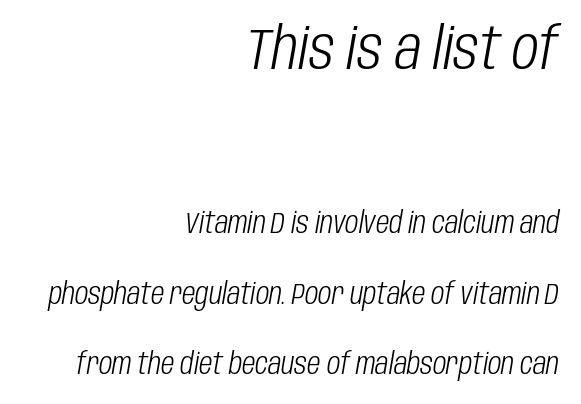
The passage shown stacks its lines with a broad gap. Character widths vary here, with narrow letters taking less room than wide ones. There's an unmistakable incline to the writing here. Is this a heavy cut? Hardly; it is regular or lighter.
